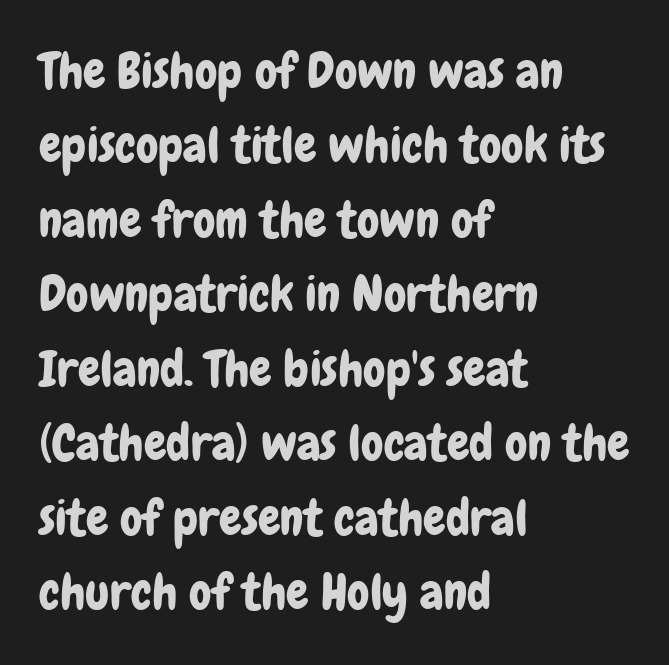
The lines are quadded left. Regarding serifs, this sample does without them. Italic: no, the glyphs are upright roman. A typesetter would call this proportional, since set widths differ per character. The baseline area is clear. Does extra space separate the letters? No, they use regular spacing.
